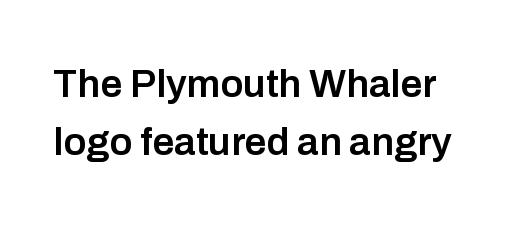
The rendering uses natural spacing where letterforms have individual widths. The rendering shows plain stroke endings on the letterforms — a sans-serif design. The gap between lines stays unmarked. A typesetter would call this leading conventional body-copy spacing. A typesetter would call this zero additional tracking. The letters stand upright; this is a roman face.
